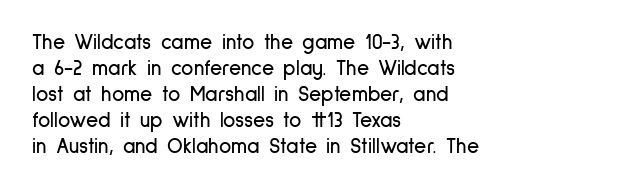
The typesetter chose a ragged-right arrangement here. The type sits square on the baseline with zero lean. There is no visible air inserted between adjacent glyphs. Has an underline been added? It has not.
